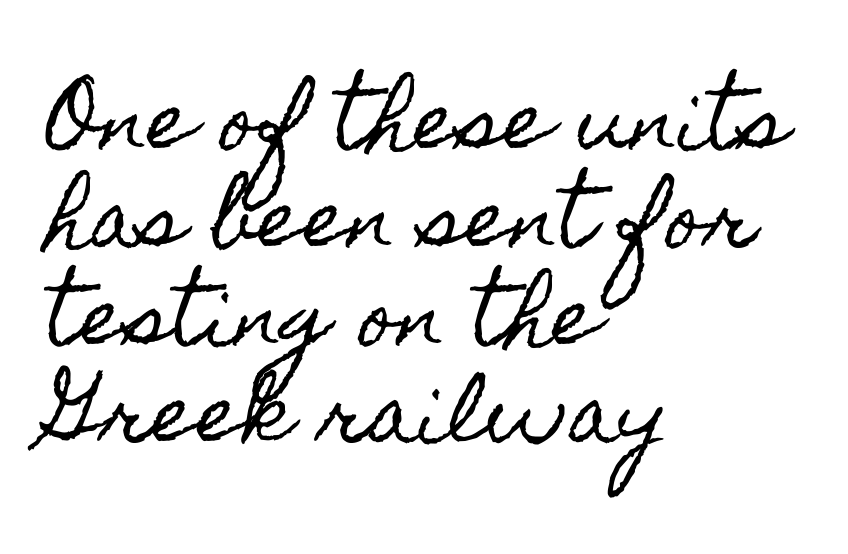
{"width": "condensed", "x_height": "small", "monospaced": "no", "underline": "no", "align": "left", "line_spacing": "normal", "line_spacing_ratio": 1.27, "letter_spacing": "normal", "letter_spacing_em": 0.0, "glyph_px": 77}
